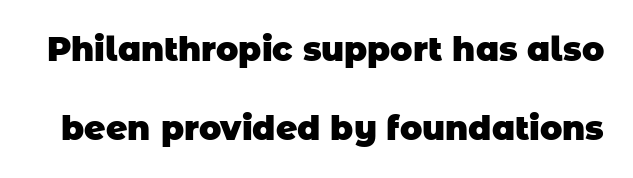
Look at the tracking — it's just the regular setting, nothing added. The space beneath each line is pristine and unruled. Plenty of ink on the page — the face is bold. The designer dialed line spacing up above the default. Note the varied advance widths — an 'i' is clearly narrower than an 'm'. Grotesque or geometric, the face here clearly has no serifs.
